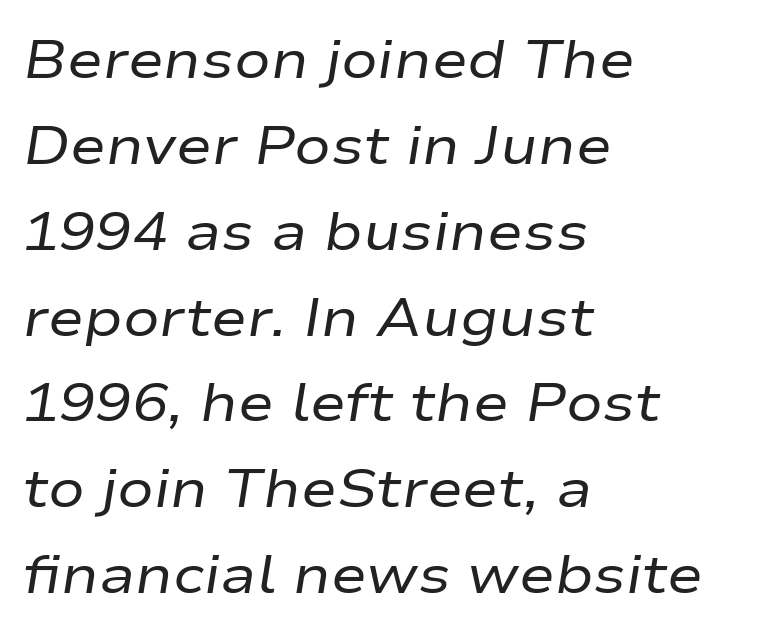
Teacher's note: observe the even left margin — that is flush-left alignment. In terms of leading, this rendering sits right in the middle. Honestly, there is no underline to notice here at all. Nothing unusual about the tracking: characters are spaced as the font intends. Ink coverage per letter is moderate at most.
